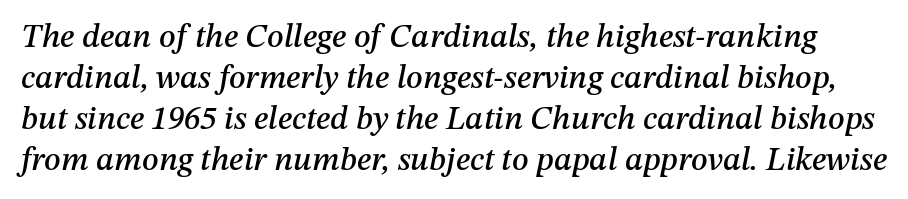
{"italic": "yes", "lean": "right", "slant_degrees": 12, "width": "normal", "stroke_contrast": "medium", "x_height": "medium", "monospaced": "no", "underline": "no", "line_spacing_ratio": 1.24, "letter_spacing": "normal", "letter_spacing_em": 0.0, "glyph_px": 33}
